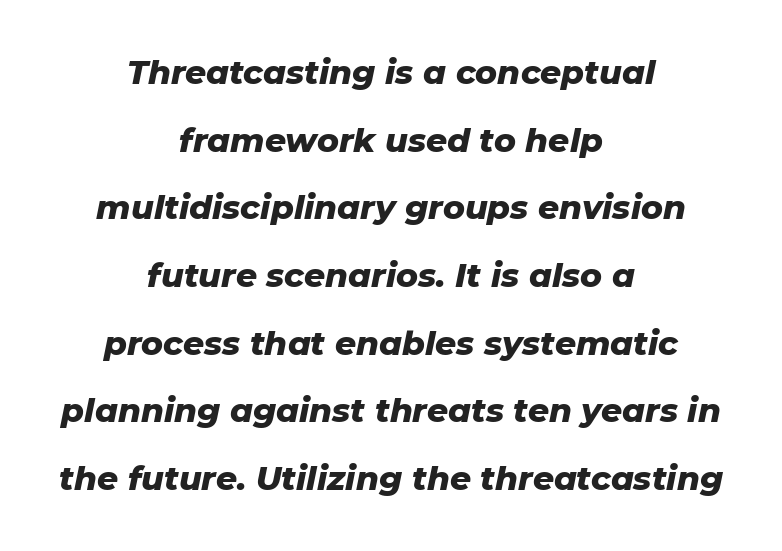
The image shows 33 px heavy type, italic (leaning right); set centered, loose line spacing (2.05x), normal letter spacing, not underlined; low stroke contrast and a medium x-height.
